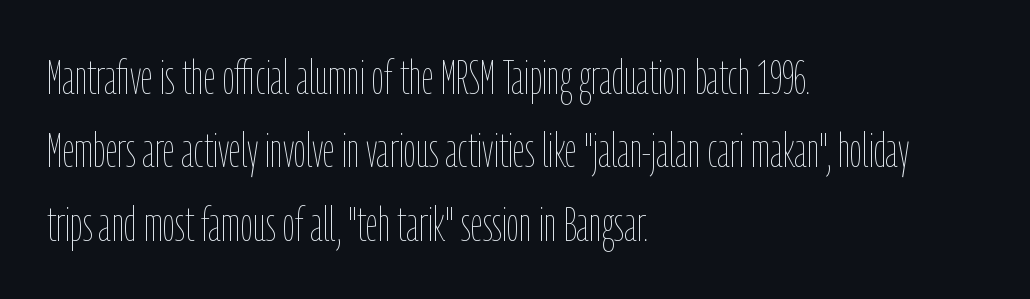
{"italic": "no", "bold": "no", "weight": "thin", "width": "condensed", "stroke_contrast": "low", "x_height": "medium", "monospaced": "no", "underline": "no", "align": "left", "line_spacing": "normal", "line_spacing_ratio": 1.53, "letter_spacing": "normal", "letter_spacing_em": 0.0, "glyph_px": 48}
